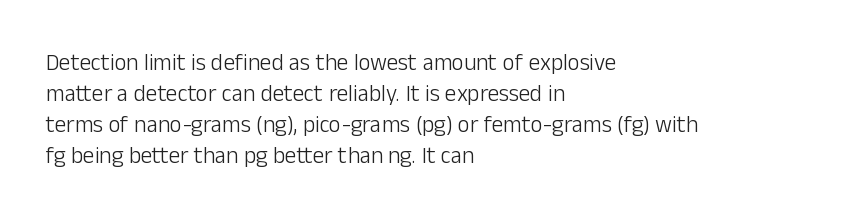
The image shows 23 px text type, upright; set left-aligned, normal line spacing (1.35x), normal letter spacing, not underlined.
